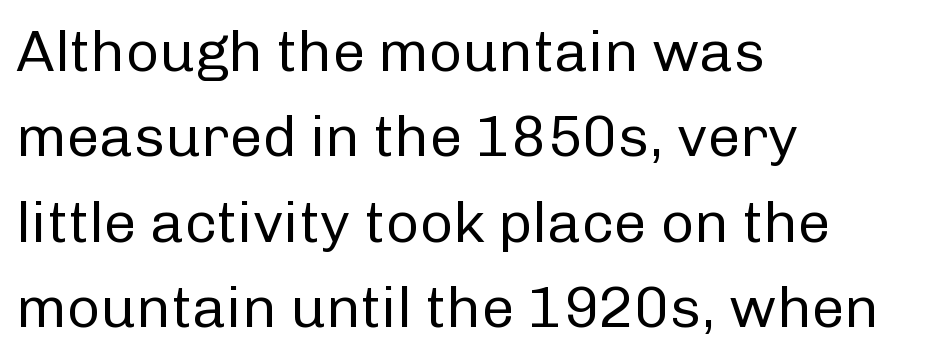
In terms of letterspacing, this is plain default setting. These lines are rendered in a variable-pitch font. The line-height multiplier appears to be the usual default. A sans-serif font was chosen for this passage.
